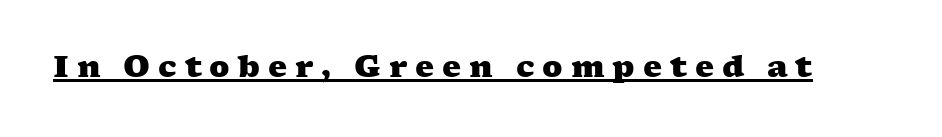
Caption: bold face, heavy strokes. Yep, those are serifs on the letters. Between one letter and the next there's a generous, obvious gap. Every word sits above its own underline.
